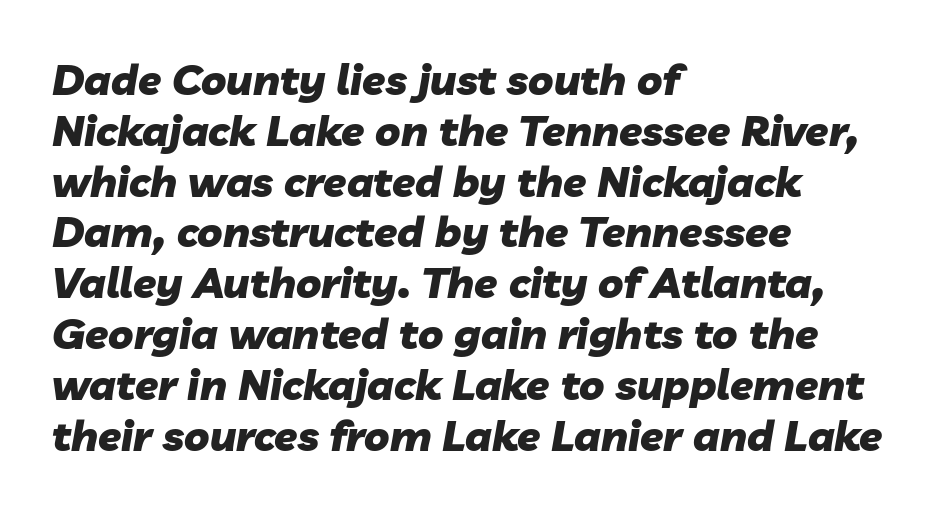
A classic flush-left, rag-right setting is used for this passage. The glyphs have the mass of a bold cut. Italic? Definitely — the glyphs are oblique. The zone under the glyphs is completely vacant. The passage shown is typed in a proportional face where columns would drift.
